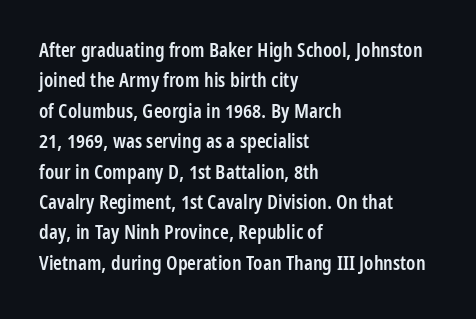
This block has exactly the height ordinary leading produces. Decoration check: the copy has no underline. Firm but not heavy-handed strokes: this text is semibold. Here the glyphs are tracked normally, forming tight word shapes. Style check: upright. Visually the block forms a straight wall on the left and a jagged coastline on the right.
